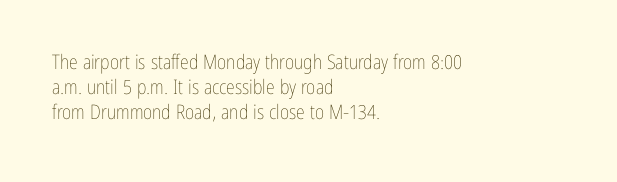
Underline: absent. These glyphs show unthickened strokes, regular width or finer. The leading is moderate, giving the passage an even texture. Upright lettering throughout.
